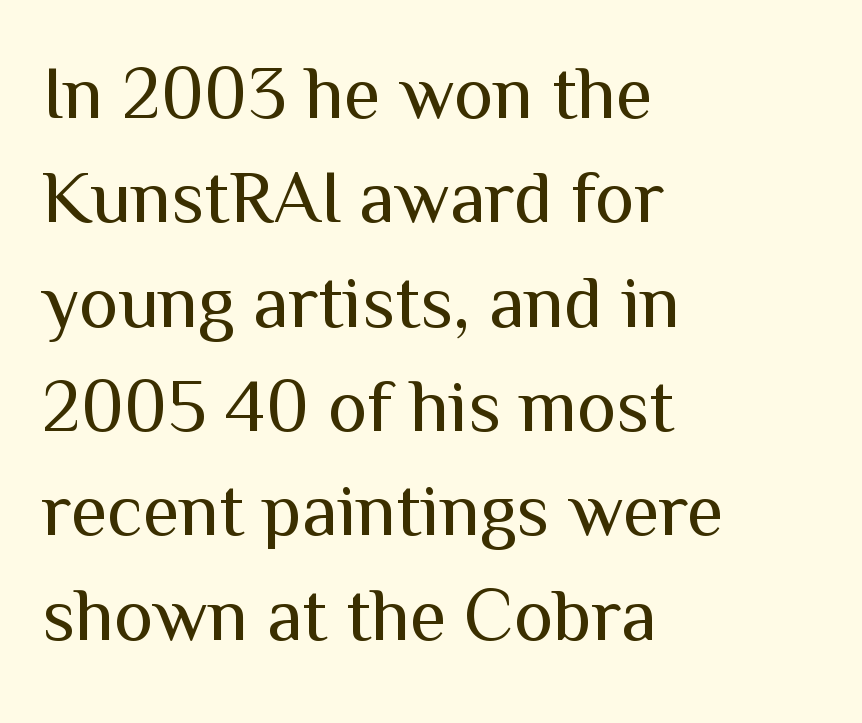
Q: Is the text bold? A: No.
Q: Is the text italic (slanted)? A: No, it is upright.
Q: Is the typeface a serif or a sans-serif typeface? A: Sans-serif.
Q: Is the text underlined? A: No.
Q: How is the paragraph aligned? A: Left-aligned.
Q: Is the spacing between letters normal or unusually wide? A: Normal.
Q: Is the spacing between lines tight, normal or loose? A: Normal.
Q: Width (condensed, normal, or wide)? A: Normal.
Q: Stroke contrast? A: Medium.
Q: x-height? A: Medium.
Q: Monospaced? A: No.
